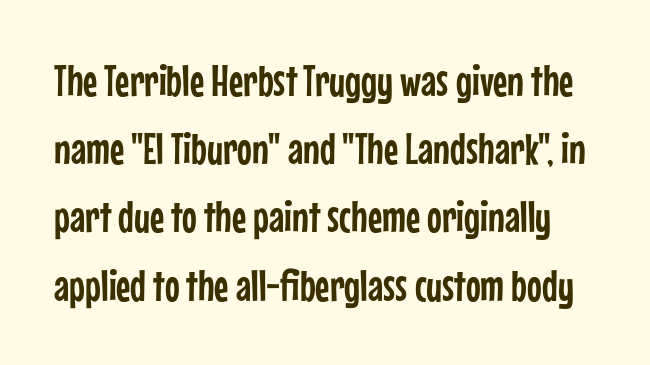
The image shows 44 px condensed sans-serif type, upright; set normal line spacing (1.55x), normal letter spacing, not underlined; low stroke contrast and a medium x-height.
